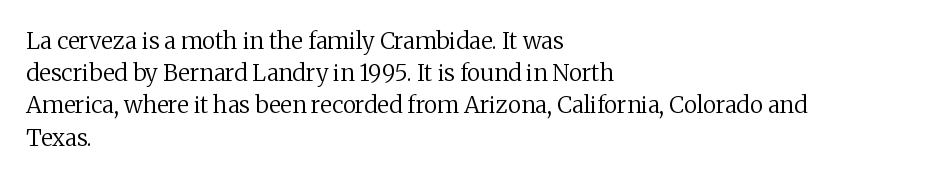
Regarding leading, the lines here are spaced in the standard way. The setting favours the left margin, as ordinary paragraphs usually do. The typeface has the unassuming heft of standard copy or less. The tracking reads as untouched default to a designer's eye. Type without underlining. Vertical strokes here are truly vertical.
